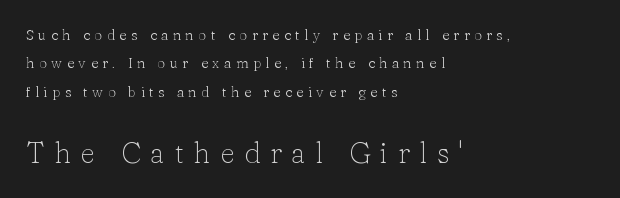
Q: Is the text bold? A: No.
Q: Is the text italic (slanted)? A: No, it is upright.
Q: Is the typeface a serif or a sans-serif typeface? A: Serif.
Q: Is the text underlined? A: No.
Q: How is the paragraph aligned? A: Left-aligned.
Q: Is the spacing between letters normal or unusually wide? A: Unusually wide.
Q: Is the spacing between lines tight, normal or loose? A: Loose.
Q: Which block of text is set in a larger size, the first (top) or the second (bottom)? A: The second (bottom) one.
Q: Width (condensed, normal, or wide)? A: Normal.
Q: Stroke contrast? A: Low.
Q: x-height? A: Medium.
Q: Monospaced? A: No.
